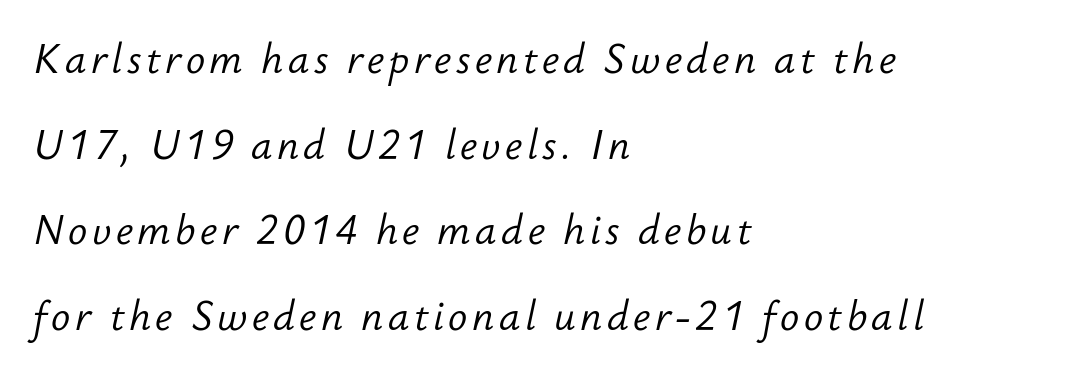
Q: Is the text bold? A: No.
Q: Is the text italic (slanted)? A: Yes, it leans right by about 12 degrees.
Q: Is the text underlined? A: No.
Q: How is the paragraph aligned? A: Left-aligned.
Q: Is the spacing between lines tight, normal or loose? A: Loose.
Q: Width (condensed, normal, or wide)? A: Normal.
Q: Stroke contrast? A: Low.
Q: x-height? A: Small.
Q: Monospaced? A: No.
